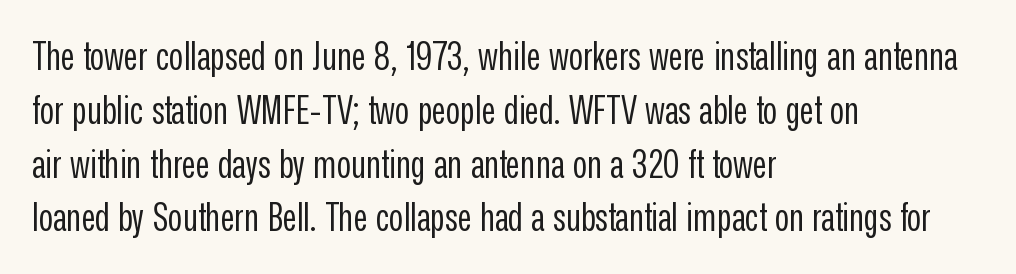
The image shows 39 px regular-weight, condensed sans-serif type, upright; set left-aligned, normal line spacing (1.38x), normal letter spacing, not underlined; low stroke contrast and a medium x-height.
